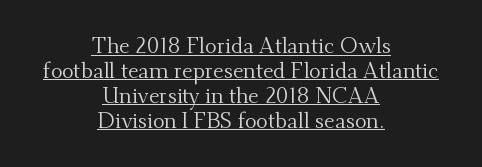
{"italic": "no", "bold": "no", "underline": "yes", "align": "center", "line_spacing": "tight", "line_spacing_ratio": 1.13, "letter_spacing": "normal", "letter_spacing_em": 0.0, "glyph_px": 22}
